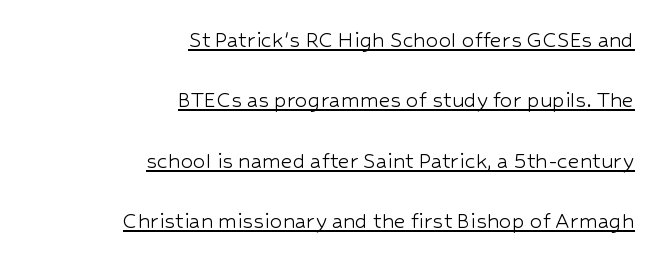
Airy leading. Looks like someone drew a line under every word here. Ascenders rise straight up at ninety degrees. No chunkiness to these letters — they're not bold. Does extra space separate the letters? No, they use regular spacing. The passage is arranged like a letterhead date or caption credit — flush right.
